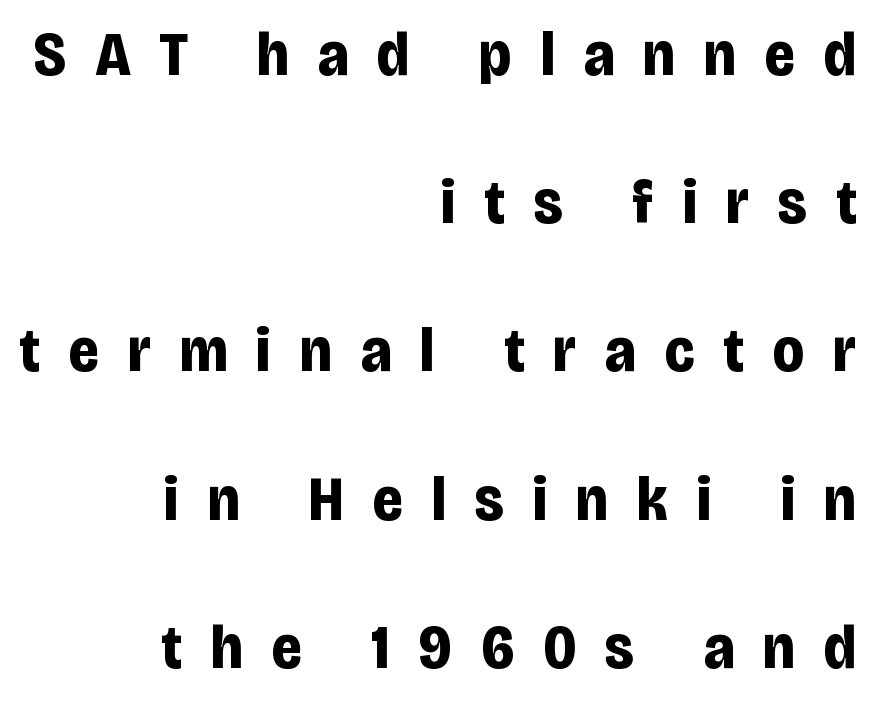
{"serif": "no", "italic": "no", "bold": "yes", "weight": "bold", "width": "condensed", "stroke_contrast": "low", "x_height": "large", "monospaced": "no", "underline": "no", "align": "right", "line_spacing": "loose", "line_spacing_ratio": 2.39, "letter_spacing": "wide", "letter_spacing_em": 0.47, "glyph_px": 62}
